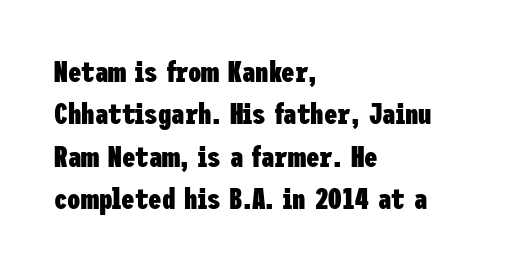
The image shows 30 px heavy, condensed sans-serif type, upright; set left-aligned, normal line spacing (1.41x), normal letter spacing, not underlined; low stroke contrast and a medium x-height.
